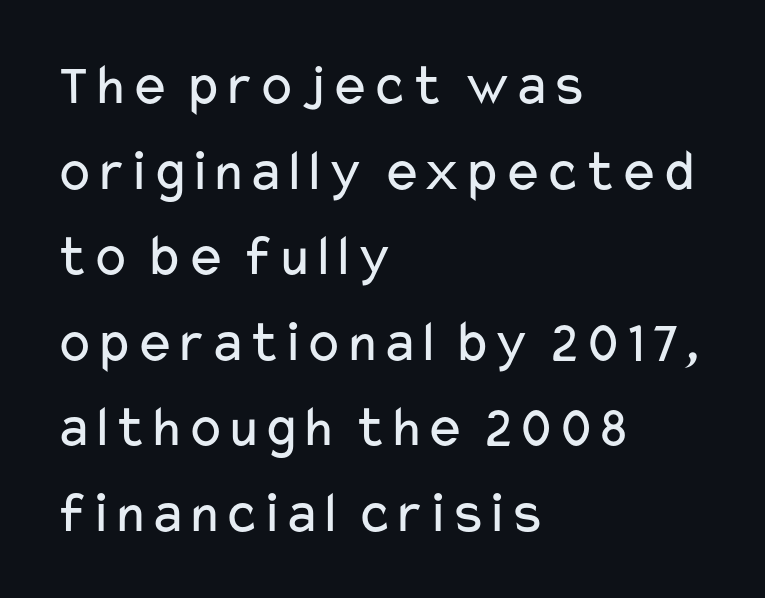
{"serif": "no", "italic": "no", "bold": "no", "weight": "regular", "width": "wide", "stroke_contrast": "low", "x_height": "medium", "monospaced": "no", "underline": "no", "align": "left", "line_spacing": "normal", "line_spacing_ratio": 1.45, "letter_spacing": "normal", "letter_spacing_em": 0.0, "glyph_px": 59}
